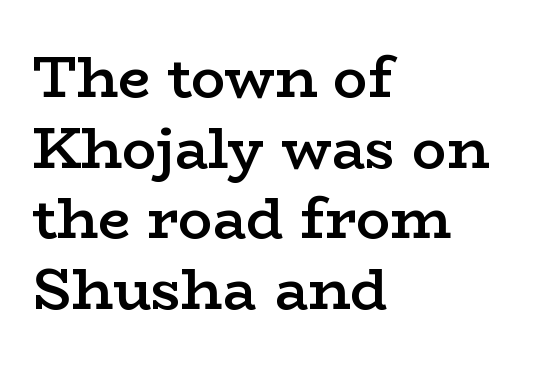
Q: Is the text bold? A: Semi-bold.
Q: Is the text italic (slanted)? A: No, it is upright.
Q: Is the typeface a serif or a sans-serif typeface? A: Serif.
Q: Is the text underlined? A: No.
Q: How is the paragraph aligned? A: Left-aligned.
Q: Is the spacing between letters normal or unusually wide? A: Normal.
Q: Width (condensed, normal, or wide)? A: Wide.
Q: Stroke contrast? A: Low.
Q: x-height? A: Medium.
Q: Monospaced? A: No.
